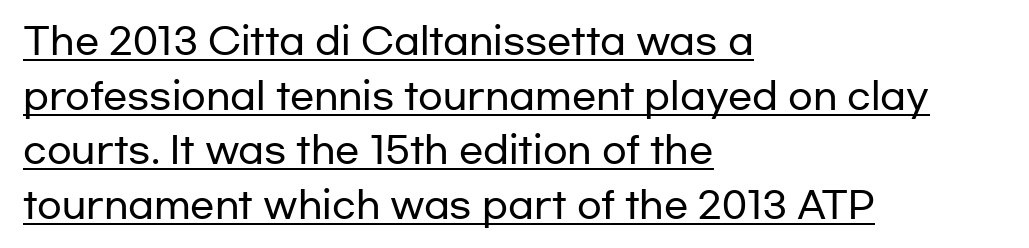
Q: Is the text italic (slanted)? A: No, it is upright.
Q: Is the typeface a serif or a sans-serif typeface? A: Sans-serif.
Q: Is the text underlined? A: Yes.
Q: How is the paragraph aligned? A: Left-aligned.
Q: Is the spacing between letters normal or unusually wide? A: Normal.
Q: Is the spacing between lines tight, normal or loose? A: Normal.
Q: Width (condensed, normal, or wide)? A: Wide.
Q: Stroke contrast? A: Low.
Q: x-height? A: Medium.
Q: Monospaced? A: No.
